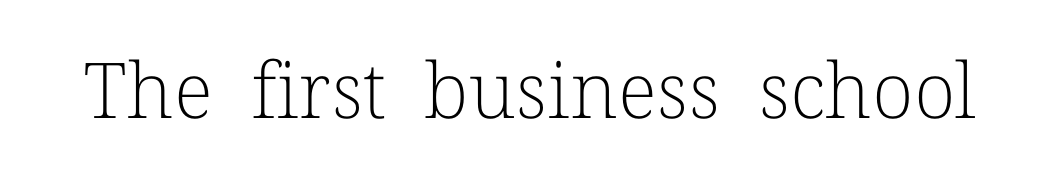
Designer's note — italics off, roman on. The letters advance in unequal steps, a hallmark of proportional type. The type family on display is of the serif kind. Compared with typical body copy, the letter spacing here is the same. Just letters on the line, the space beneath them empty. The passage shown is not bold in any degree.
